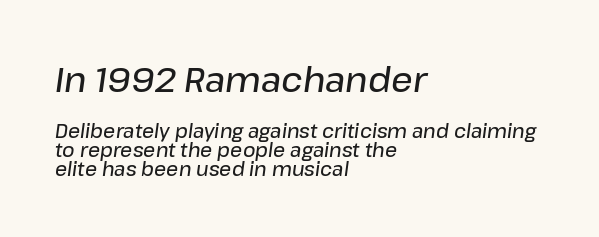
Q: Is the text bold? A: Semi-bold.
Q: Is the text italic (slanted)? A: Yes, it leans right by about 8 degrees.
Q: Is the text underlined? A: No.
Q: How is the paragraph aligned? A: Left-aligned.
Q: Is the spacing between letters normal or unusually wide? A: Normal.
Q: Is the spacing between lines tight, normal or loose? A: Tight.
Q: Which block of text is set in a larger size, the first (top) or the second (bottom)? A: The first (top) one.
Q: Width (condensed, normal, or wide)? A: Normal.
Q: Stroke contrast? A: Low.
Q: x-height? A: Medium.
Q: Monospaced? A: No.
